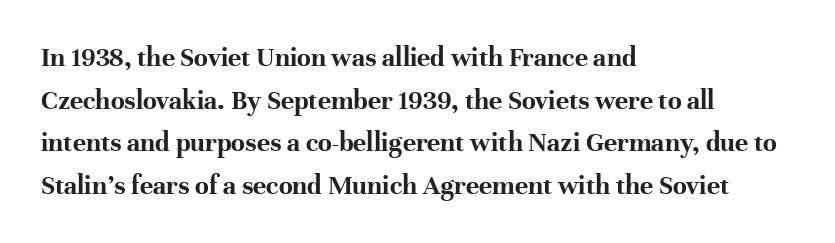
{"serif": "yes", "italic": "no", "bold": "yes", "weight": "bold", "width": "normal", "stroke_contrast": "high", "x_height": "medium", "monospaced": "no", "underline": "no", "align": "left", "line_spacing": "normal", "line_spacing_ratio": 1.52, "letter_spacing": "normal", "letter_spacing_em": 0.0, "glyph_px": 28}
